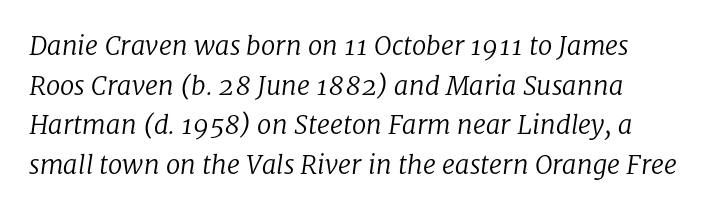
Interline gaps are of average width in this sample. Honestly, there is no underline to notice here at all. Compared with ordinary roman type, these characters are visibly tilted. Heaviness? Minimal to ordinary, like unemphasized prose.
